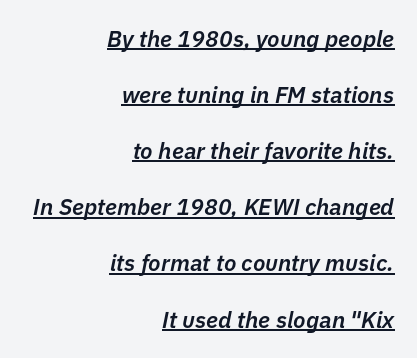
{"italic": "yes", "lean": "right", "slant_degrees": 11, "bold": "semi", "underline": "yes", "align": "right", "line_spacing": "loose", "line_spacing_ratio": 2.44, "letter_spacing": "normal", "letter_spacing_em": 0.0, "glyph_px": 23}
